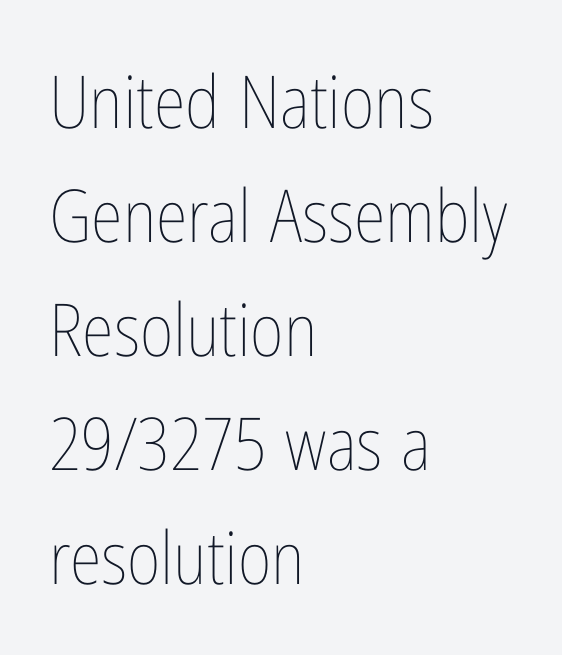
The image shows 73 px thin, condensed type, upright; set left-aligned, normal line spacing (1.56x), normal letter spacing, not underlined; low stroke contrast and a medium x-height.
